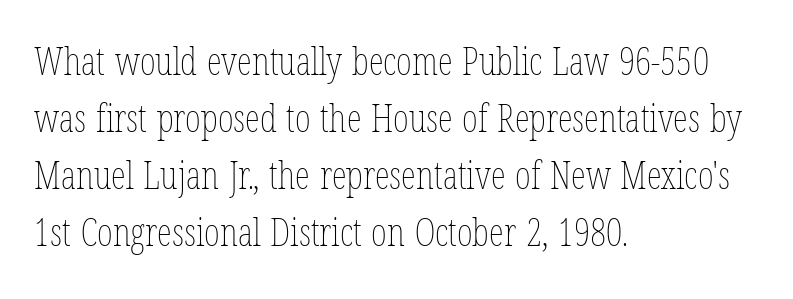
You could call the tracking neutral — neither tight nor loose. Regarding leading, the lines here are spaced in the standard way. The rendering anchors every line to the left-hand side. A roman cut, with each character standing at attention.
